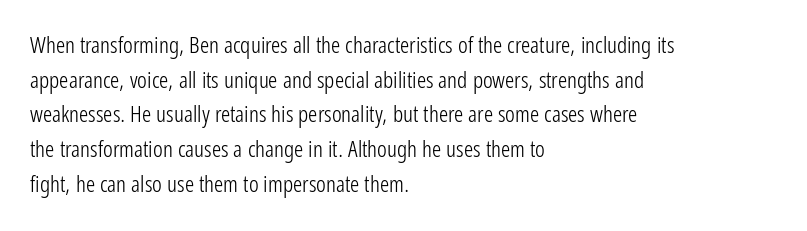
Vertical strokes here are truly vertical. Is the block centered? No — it sits flush against the left margin. Standard letterfit; no display-style spreading of the glyphs. This is not heavy type; no bold has been used.
